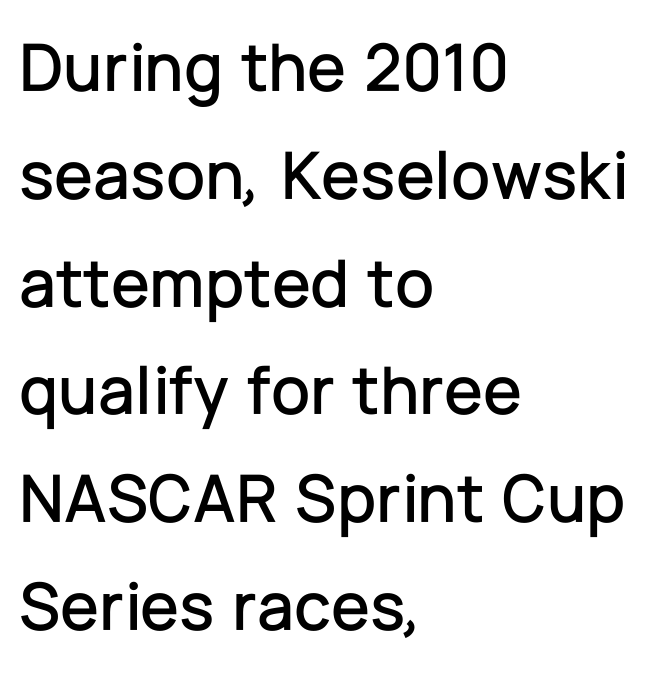
{"serif": "no", "italic": "no", "width": "normal", "stroke_contrast": "low", "x_height": "medium", "monospaced": "no", "underline": "no", "align": "left", "line_spacing": "normal", "line_spacing_ratio": 1.54, "letter_spacing": "normal", "letter_spacing_em": 0.0, "glyph_px": 70}
